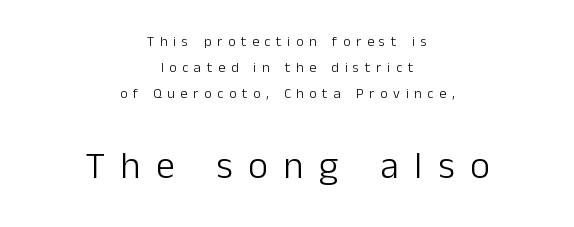
The image shows 38 px light sans-serif type, upright; set centered, line spacing 1.84x, unusually wide letter spacing (+0.41 em), not underlined; the second (bottom) block is 2.71x larger; low stroke contrast and a medium x-height.
